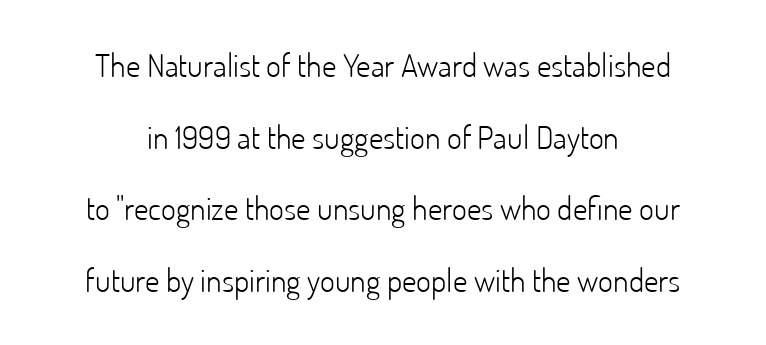
{"serif": "no", "italic": "no", "bold": "no", "weight": "light", "width": "normal", "stroke_contrast": "low", "x_height": "small", "monospaced": "no", "underline": "no", "align": "center", "line_spacing": "loose", "line_spacing_ratio": 2.24, "letter_spacing": "normal", "letter_spacing_em": 0.0, "glyph_px": 32}
